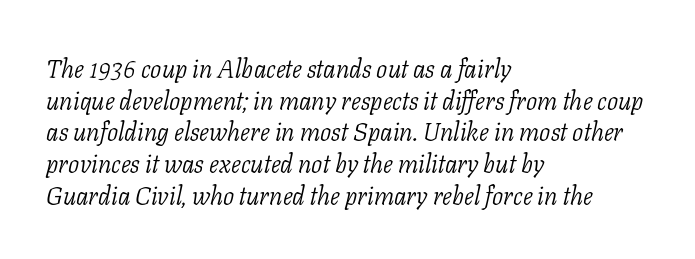
{"italic": "yes", "lean": "right", "slant_degrees": 11, "bold": "no", "underline": "no", "align": "left", "line_spacing": "normal", "line_spacing_ratio": 1.27, "letter_spacing": "normal", "letter_spacing_em": 0.0, "glyph_px": 25}
